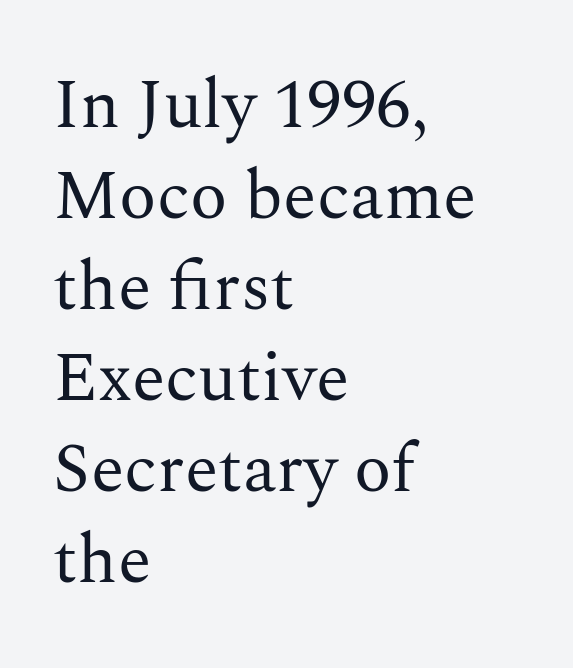
Q: Is the text bold? A: No.
Q: Is the text italic (slanted)? A: No, it is upright.
Q: Is the typeface a serif or a sans-serif typeface? A: Serif.
Q: Is the text underlined? A: No.
Q: How is the paragraph aligned? A: Left-aligned.
Q: Is the spacing between letters normal or unusually wide? A: Normal.
Q: Is the spacing between lines tight, normal or loose? A: Normal.
Q: Width (condensed, normal, or wide)? A: Normal.
Q: Stroke contrast? A: Medium.
Q: x-height? A: Medium.
Q: Monospaced? A: No.
